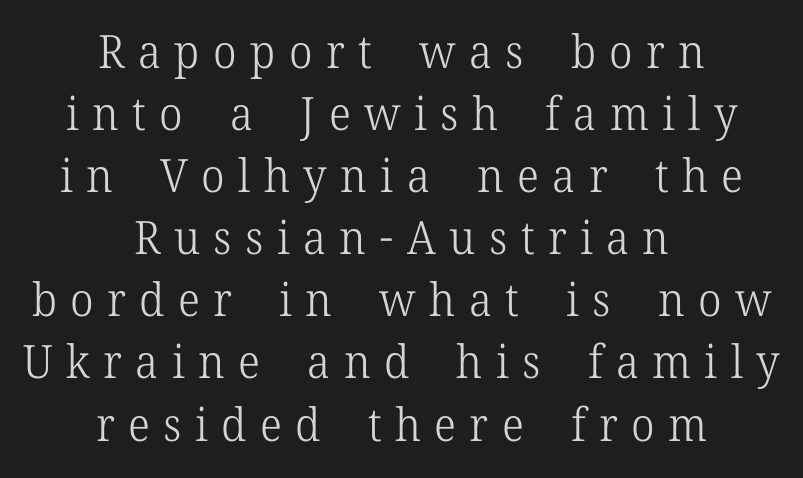
You could only call the tracking loose — the letters float apart. These lines sit exactly where default settings would place them. Neither beginnings nor endings align; midpoints do. The letters carry serifs — small finishing strokes at the ends of their stems. Ordinary non-slanted type is in use.
